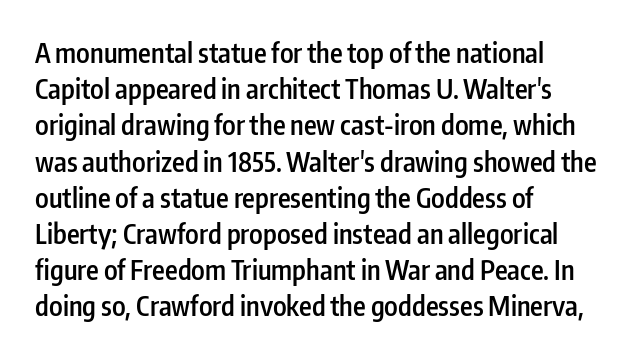
{"italic": "no", "bold": "semi", "underline": "no", "align": "left", "line_spacing": "normal", "line_spacing_ratio": 1.34, "letter_spacing": "normal", "letter_spacing_em": 0.0, "glyph_px": 27}
